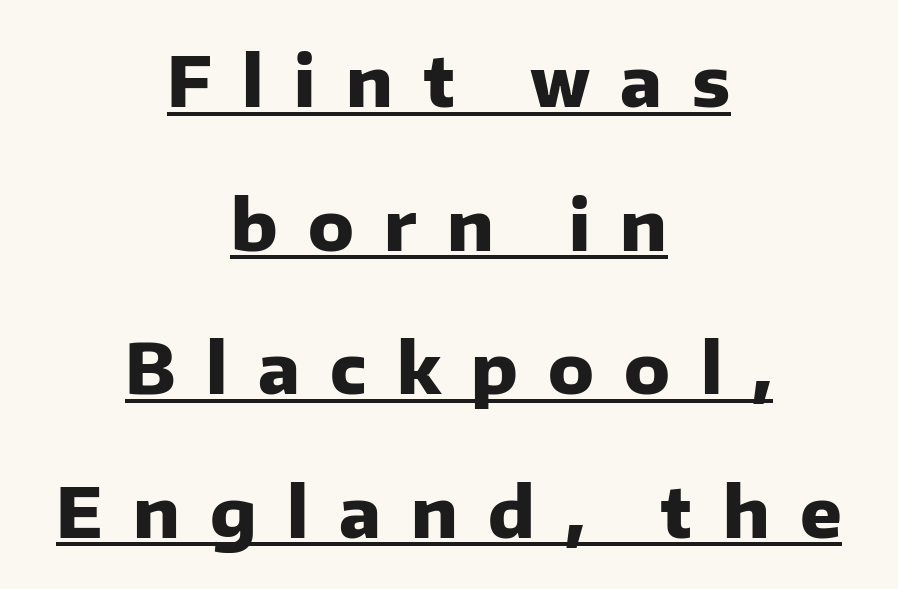
What's the leading like? Stretched, with rows far apart. The face used here appears with an underline applied. Letter spacing: wide. Short and long lines alike share a common midpoint. This sample uses an upright cut, with every glyph sitting square on the baseline.
